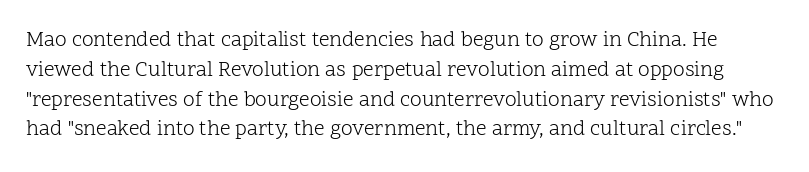
Q: Is the text bold? A: No.
Q: Is the text italic (slanted)? A: No, it is upright.
Q: Is the text underlined? A: No.
Q: Is the spacing between letters normal or unusually wide? A: Normal.
Q: Is the spacing between lines tight, normal or loose? A: Normal.
